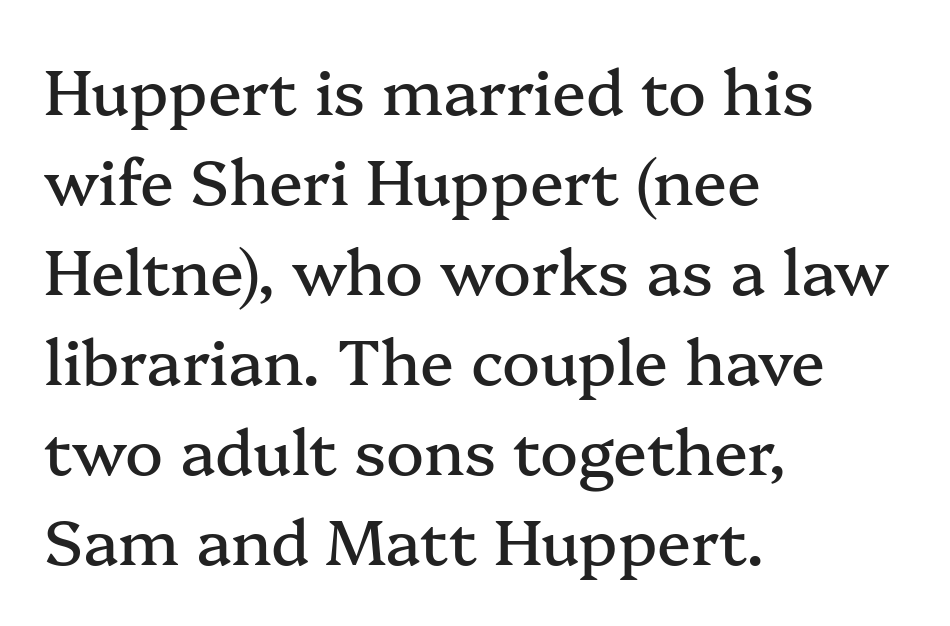
Letters rest on an invisible, unmarked baseline. The lines in this sample share a left origin and differ only in where they stop. Quick note: interline space is typical. The specimen reads as upright at a glance. Standard letterfit; no display-style spreading of the glyphs.
